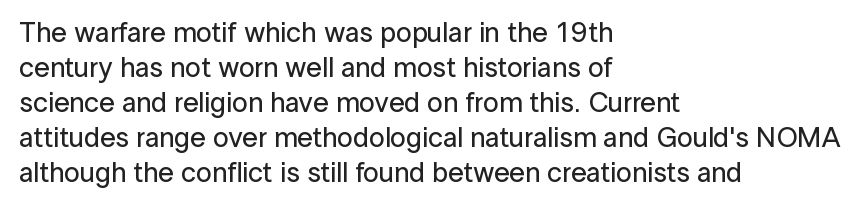
Q: Is the text italic (slanted)? A: No, it is upright.
Q: Is the typeface a serif or a sans-serif typeface? A: Sans-serif.
Q: Is the text underlined? A: No.
Q: How is the paragraph aligned? A: Left-aligned.
Q: Is the spacing between letters normal or unusually wide? A: Normal.
Q: Is the spacing between lines tight, normal or loose? A: Normal.
Q: Width (condensed, normal, or wide)? A: Normal.
Q: Stroke contrast? A: Low.
Q: x-height? A: Medium.
Q: Monospaced? A: No.
